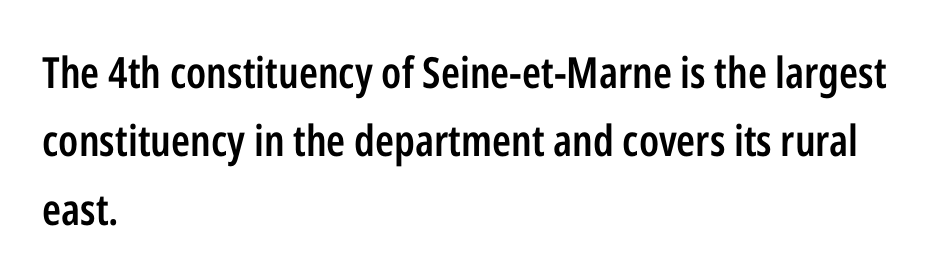
The image shows 43 px semibold, condensed sans-serif type, upright; set left-aligned, normal line spacing (1.59x), normal letter spacing, not underlined; low stroke contrast and a medium x-height.
